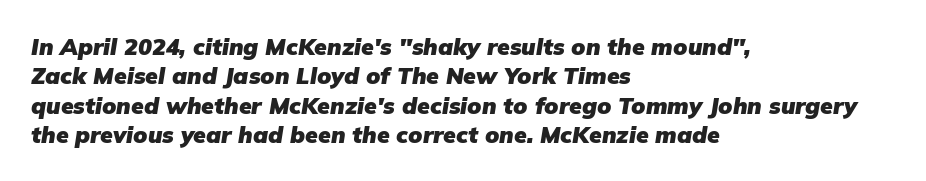
Is the block centered? No — it sits flush against the left margin. You'd pick this weight for a headline — it's a proper bold. An italicized treatment has been applied to the whole sample. Reading down the column, the eye jumps a familiar distance to each next line.
